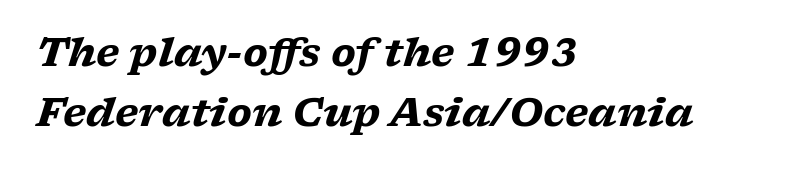
Q: Is the text bold? A: Yes.
Q: Is the text italic (slanted)? A: Yes, it leans right by about 17 degrees.
Q: Is the typeface a serif or a sans-serif typeface? A: Serif.
Q: Is the text underlined? A: No.
Q: How is the paragraph aligned? A: Left-aligned.
Q: Is the spacing between letters normal or unusually wide? A: Normal.
Q: Is the spacing between lines tight, normal or loose? A: Normal.
Q: Width (condensed, normal, or wide)? A: Wide.
Q: Stroke contrast? A: Low.
Q: x-height? A: Medium.
Q: Monospaced? A: No.
